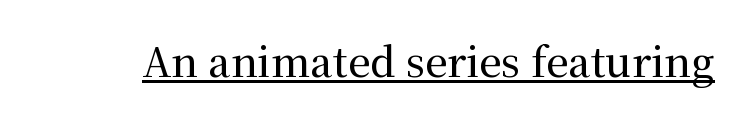
{"serif": "yes", "italic": "no", "width": "normal", "stroke_contrast": "medium", "x_height": "medium", "monospaced": "no", "underline": "yes", "letter_spacing": "normal", "letter_spacing_em": 0.0, "glyph_px": 40}
